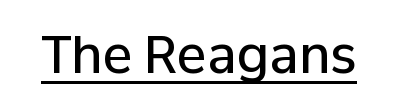
Q: Is the text bold? A: Semi-bold.
Q: Is the text italic (slanted)? A: No, it is upright.
Q: Is the typeface a serif or a sans-serif typeface? A: Sans-serif.
Q: Is the text underlined? A: Yes.
Q: Is the spacing between letters normal or unusually wide? A: Normal.
Q: Width (condensed, normal, or wide)? A: Normal.
Q: Stroke contrast? A: Low.
Q: x-height? A: Medium.
Q: Monospaced? A: No.
